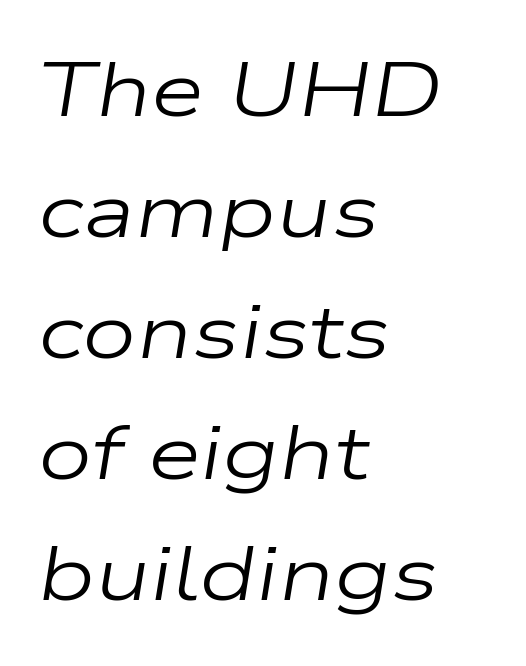
Q: Is the text bold? A: No.
Q: Is the text italic (slanted)? A: Yes, it leans right by about 9 degrees.
Q: Is the text underlined? A: No.
Q: How is the paragraph aligned? A: Left-aligned.
Q: Is the spacing between letters normal or unusually wide? A: Normal.
Q: Is the spacing between lines tight, normal or loose? A: Normal.
Q: Width (condensed, normal, or wide)? A: Wide.
Q: Stroke contrast? A: Low.
Q: x-height? A: Medium.
Q: Monospaced? A: No.
